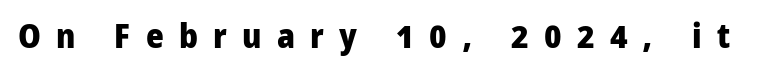
These lines are rendered in a variable-pitch font. You'd pick this weight for a headline — it's a proper bold. Observe the absence of serifs on each vertical stroke in this sample. The glyphs are unaccompanied by any horizontal stroke below them.
